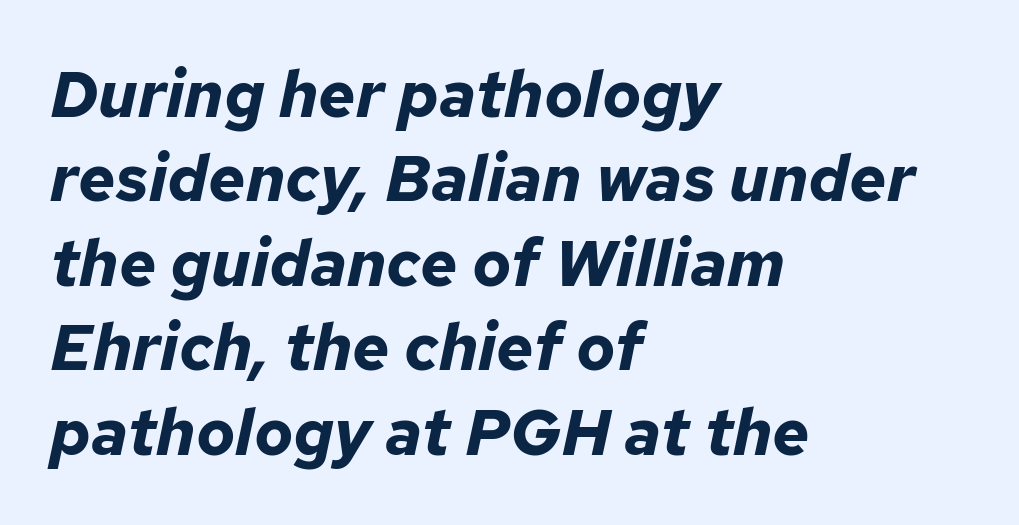
The image shows 65 px bold type, italic (leaning right); set left-aligned, normal line spacing (1.3x), normal letter spacing, not underlined; low stroke contrast and a medium x-height.
